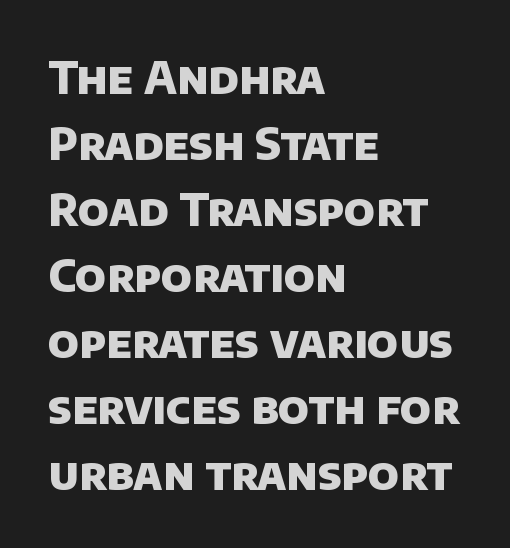
The image shows 44 px heavy sans-serif type; set left-aligned, normal line spacing (1.5x), normal letter spacing, not underlined; low stroke contrast and a large x-height.
